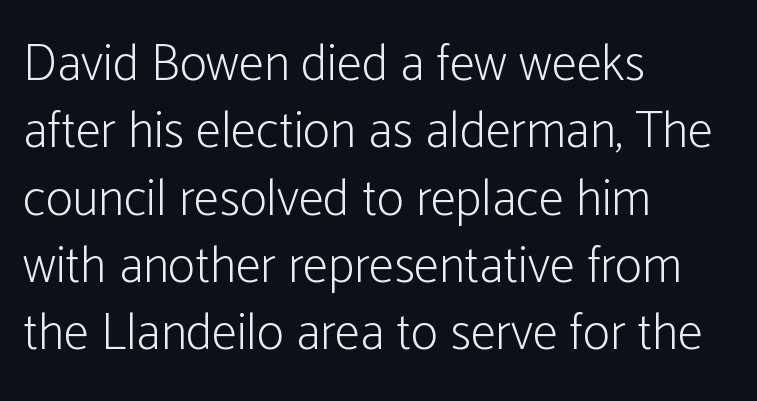
The space between consecutive lines is moderate. This sample is left-justified, so line endings fall wherever the words run out. A light-to-regular cut is what we see here. Beneath every word, the page is bare. Look at the bottom of the vertical strokes: they stop flat, with no serifs.
